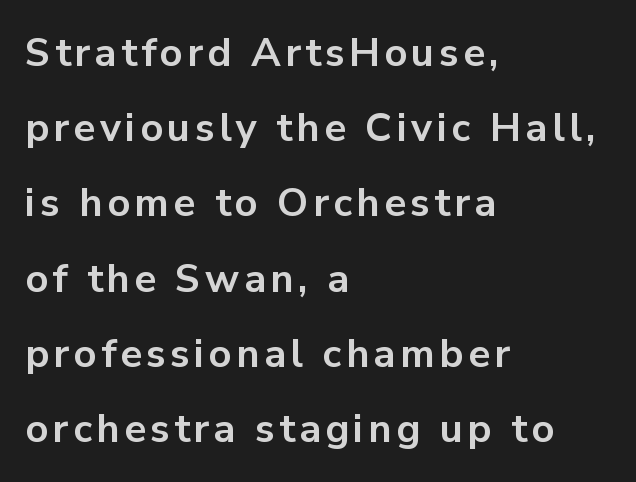
{"serif": "no", "italic": "no", "bold": "yes", "weight": "bold", "width": "normal", "stroke_contrast": "low", "x_height": "medium", "monospaced": "no", "underline": "no", "align": "left", "line_spacing_ratio": 1.88, "glyph_px": 40}
